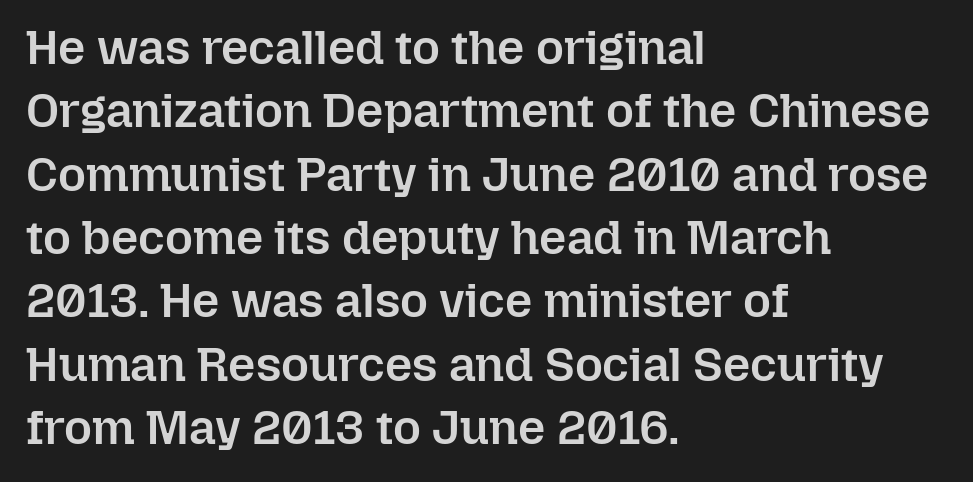
The image shows 48 px semibold type, upright; set left-aligned, normal line spacing (1.32x), normal letter spacing, not underlined; low stroke contrast and a medium x-height.
